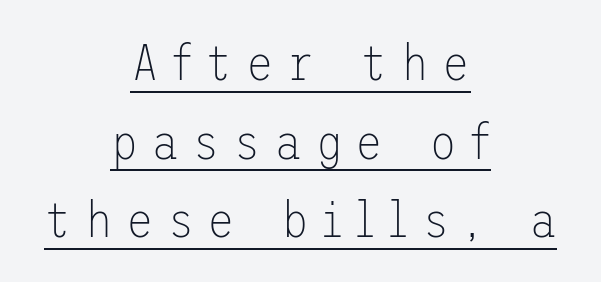
The image shows 51 px thin sans-serif type, upright; set centered, normal line spacing (1.54x), unusually wide letter spacing (+0.25 em), underlined; low stroke contrast and a medium x-height.
